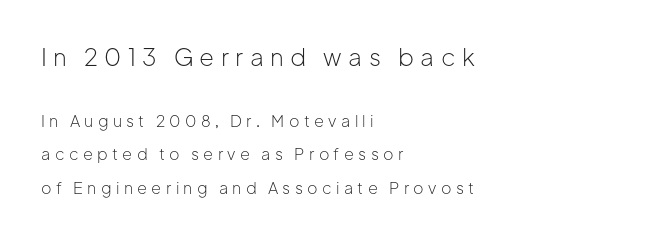
{"italic": "no", "bold": "no", "underline": "no", "align": "left", "line_spacing": "loose", "line_spacing_ratio": 2.08, "letter_spacing": "wide", "letter_spacing_em": 0.27, "larger_block": "first", "size_ratio": 1.5, "glyph_px": 24}
